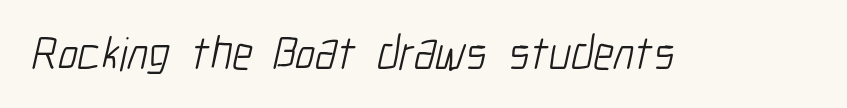
The image shows 47 px light, condensed sans-serif type; set normal letter spacing, not underlined; low stroke contrast and a medium x-height.
